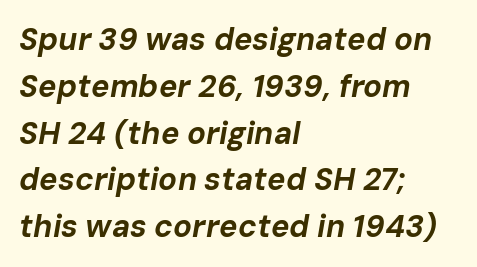
The image shows 31 px bold type, italic (leaning right); set left-aligned, normal line spacing (1.51x), normal letter spacing, not underlined; low stroke contrast and a medium x-height.
